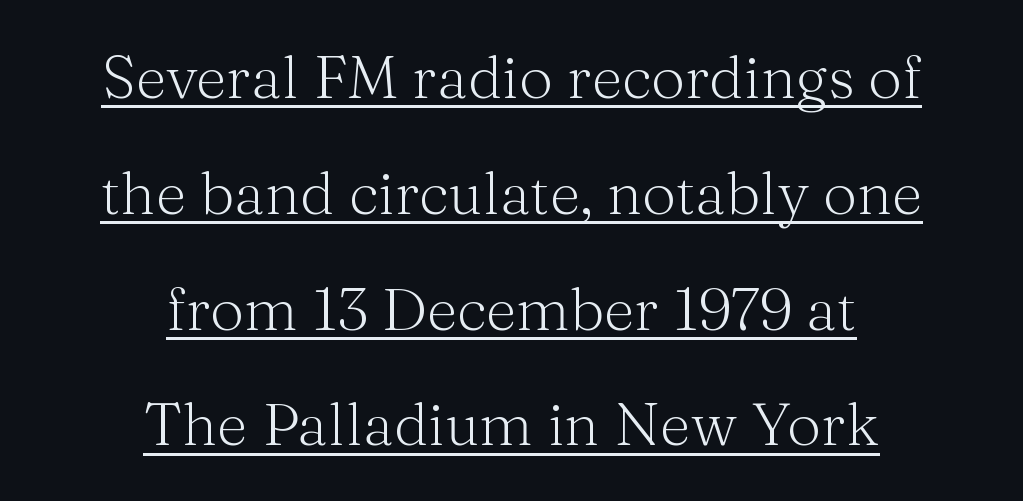
Q: Is the text bold? A: No.
Q: Is the text italic (slanted)? A: No, it is upright.
Q: Is the typeface a serif or a sans-serif typeface? A: Serif.
Q: Is the text underlined? A: Yes.
Q: How is the paragraph aligned? A: Centered.
Q: Is the spacing between letters normal or unusually wide? A: Normal.
Q: Is the spacing between lines tight, normal or loose? A: Loose.
Q: Width (condensed, normal, or wide)? A: Normal.
Q: Stroke contrast? A: Medium.
Q: x-height? A: Medium.
Q: Monospaced? A: No.
